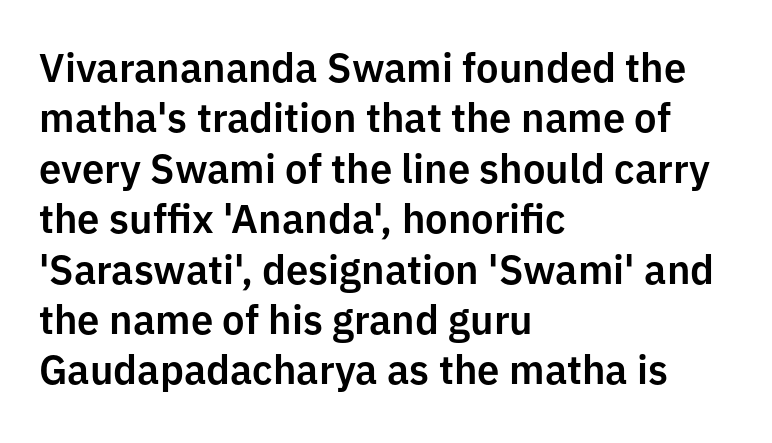
Q: Is the text italic (slanted)? A: No, it is upright.
Q: Is the typeface a serif or a sans-serif typeface? A: Sans-serif.
Q: Is the text underlined? A: No.
Q: How is the paragraph aligned? A: Left-aligned.
Q: Is the spacing between letters normal or unusually wide? A: Normal.
Q: Is the spacing between lines tight, normal or loose? A: Normal.
Q: Width (condensed, normal, or wide)? A: Normal.
Q: Stroke contrast? A: Low.
Q: x-height? A: Medium.
Q: Monospaced? A: No.
